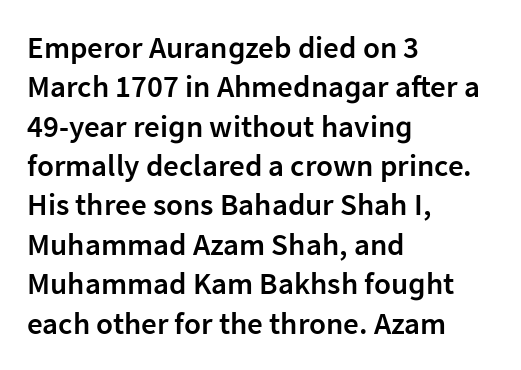
Q: Is the text bold? A: Semi-bold.
Q: Is the text italic (slanted)? A: No, it is upright.
Q: Is the typeface a serif or a sans-serif typeface? A: Sans-serif.
Q: Is the text underlined? A: No.
Q: How is the paragraph aligned? A: Left-aligned.
Q: Is the spacing between letters normal or unusually wide? A: Normal.
Q: Is the spacing between lines tight, normal or loose? A: Normal.
Q: Width (condensed, normal, or wide)? A: Normal.
Q: Stroke contrast? A: Low.
Q: x-height? A: Medium.
Q: Monospaced? A: No.
